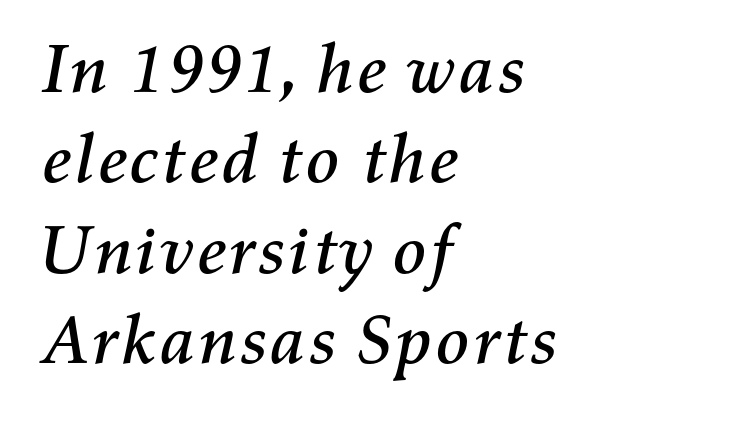
{"italic": "yes", "lean": "right", "slant_degrees": 11, "width": "normal", "stroke_contrast": "medium", "x_height": "medium", "monospaced": "no", "underline": "no", "align": "left", "line_spacing": "normal", "line_spacing_ratio": 1.29, "letter_spacing": "normal", "letter_spacing_em": 0.0, "glyph_px": 70}
